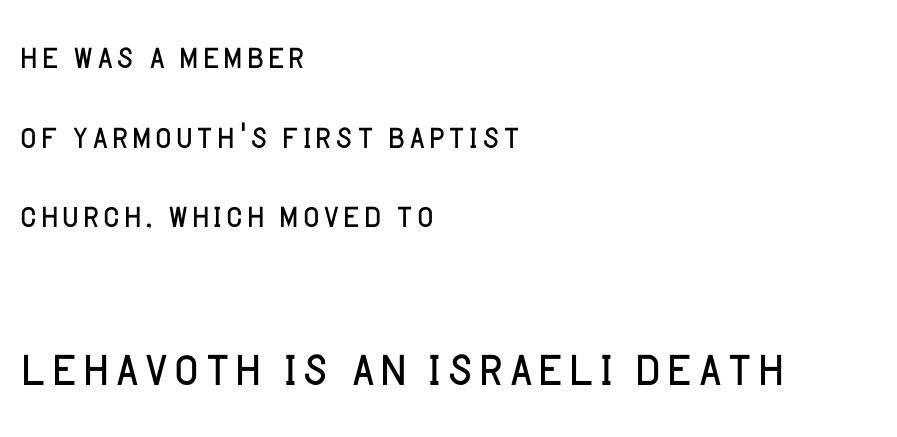
The image shows 67 px light sans-serif type, upright; set left-aligned, line spacing 1.77x, normal letter spacing, not underlined; the second (bottom) block is 1.49x larger; low stroke contrast and a large x-height.
